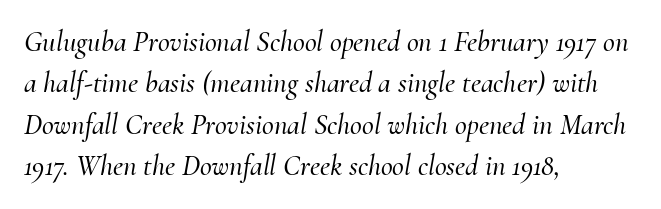
A typesetter would call this proportional, since set widths differ per character. These lines stack with their left ends in a neat column. The axis of the letterforms is tilted away from vertical. In terms of letterform style, serifs are clearly present.
